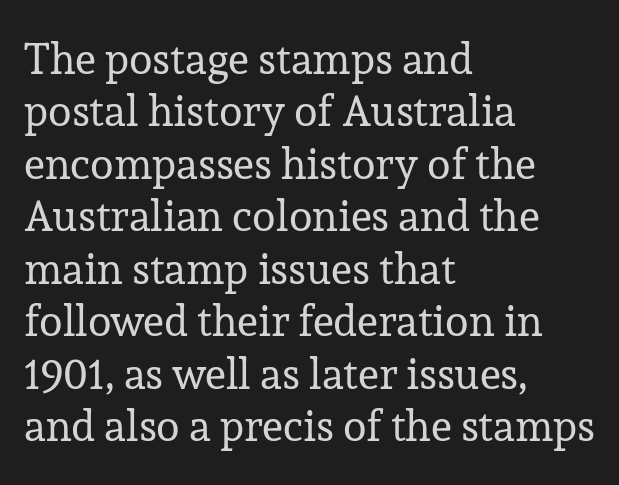
Q: Is the text bold? A: No.
Q: Is the text italic (slanted)? A: No, it is upright.
Q: Is the typeface a serif or a sans-serif typeface? A: Serif.
Q: Is the text underlined? A: No.
Q: How is the paragraph aligned? A: Left-aligned.
Q: Is the spacing between letters normal or unusually wide? A: Normal.
Q: Width (condensed, normal, or wide)? A: Normal.
Q: Stroke contrast? A: Low.
Q: x-height? A: Medium.
Q: Monospaced? A: No.
